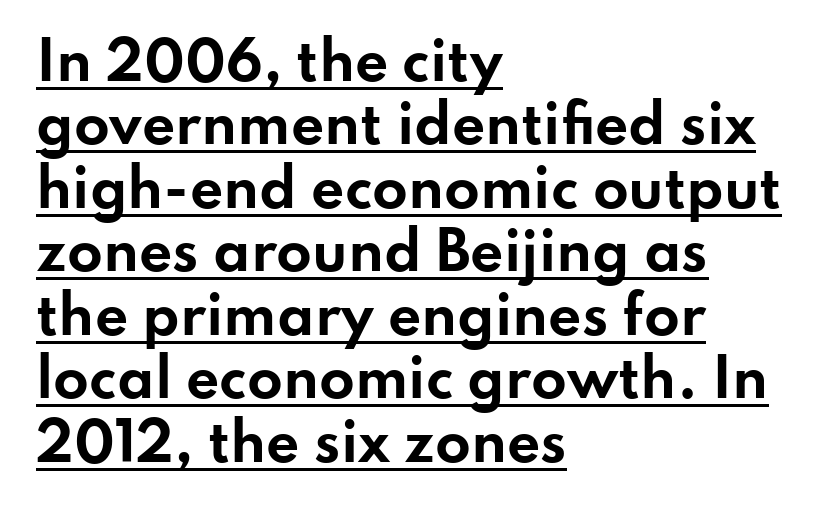
{"serif": "no", "italic": "no", "bold": "yes", "weight": "bold", "width": "wide", "stroke_contrast": "low", "x_height": "small", "monospaced": "no", "underline": "yes", "align": "left", "line_spacing_ratio": 1.22, "letter_spacing": "normal", "letter_spacing_em": 0.0, "glyph_px": 52}
